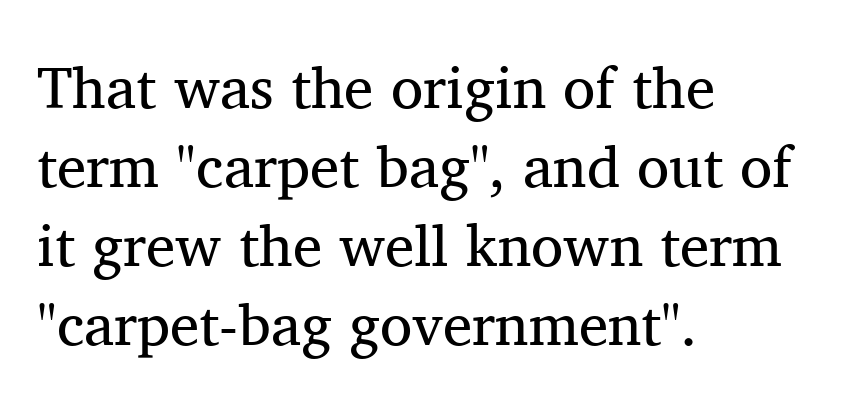
The passage shown is typed in a proportional face where columns would drift. Reading down the column, the eye jumps a familiar distance to each next line. The words here are not underlined. Standard letterfit; no display-style spreading of the glyphs.
